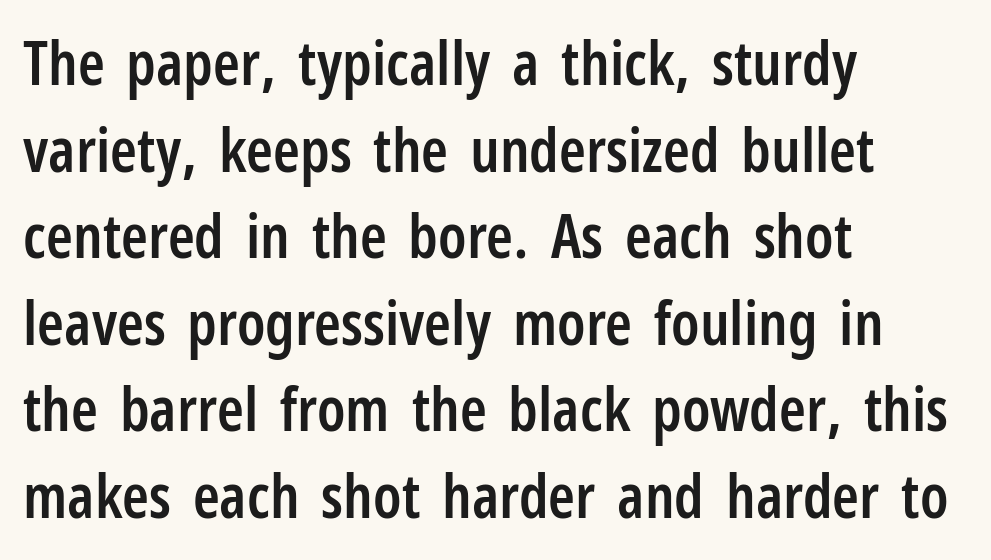
The image shows 61 px semibold, condensed sans-serif type, upright; set left-aligned, normal line spacing (1.42x), normal letter spacing, not underlined; low stroke contrast and a medium x-height.
